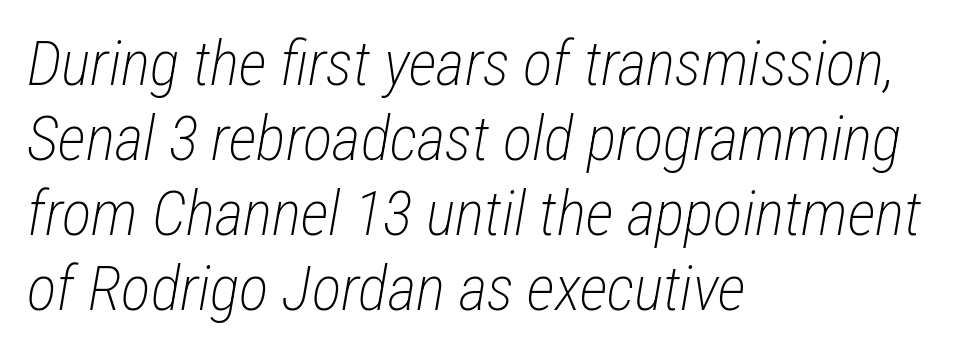
Q: Is the text bold? A: No.
Q: Is the text italic (slanted)? A: Yes, it leans right by about 12 degrees.
Q: Is the text underlined? A: No.
Q: How is the paragraph aligned? A: Left-aligned.
Q: Is the spacing between letters normal or unusually wide? A: Normal.
Q: Width (condensed, normal, or wide)? A: Condensed.
Q: Stroke contrast? A: Low.
Q: x-height? A: Medium.
Q: Monospaced? A: No.
